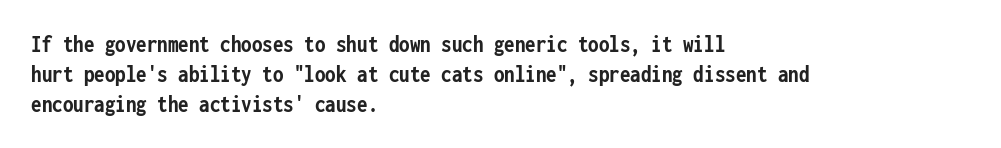
The image shows 24 px bold type, upright; set left-aligned, line spacing 1.24x, normal letter spacing, not underlined.
